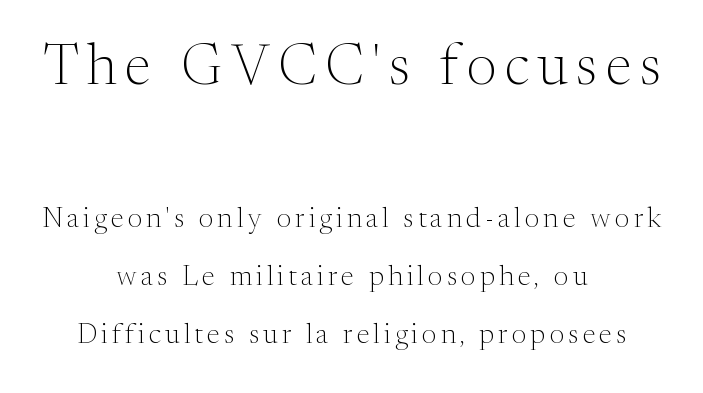
{"serif": "yes", "italic": "no", "bold": "no", "weight": "light", "width": "normal", "stroke_contrast": "medium", "x_height": "medium", "monospaced": "no", "underline": "no", "align": "center", "line_spacing": "loose", "line_spacing_ratio": 2.07, "larger_block": "first", "size_ratio": 2.04, "glyph_px": 57}
